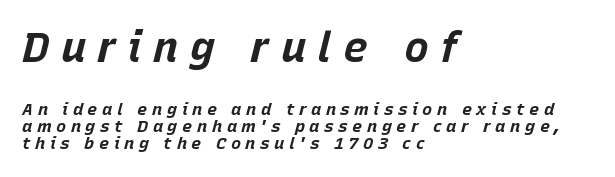
Q: Is the text bold? A: Yes.
Q: Is the text italic (slanted)? A: Yes, it leans right by about 15 degrees.
Q: Is the text underlined? A: No.
Q: How is the paragraph aligned? A: Left-aligned.
Q: Is the spacing between letters normal or unusually wide? A: Unusually wide.
Q: Is the spacing between lines tight, normal or loose? A: Tight.
Q: Which block of text is set in a larger size, the first (top) or the second (bottom)? A: The first (top) one.
Q: Width (condensed, normal, or wide)? A: Normal.
Q: Stroke contrast? A: Low.
Q: x-height? A: Large.
Q: Monospaced? A: No.
